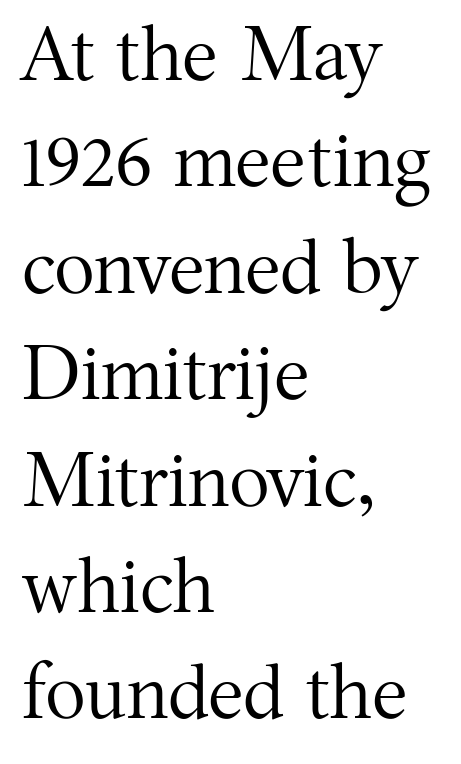
{"serif": "yes", "italic": "no", "bold": "no", "weight": "regular", "width": "normal", "stroke_contrast": "medium", "x_height": "medium", "monospaced": "no", "underline": "no", "align": "left", "line_spacing": "normal", "line_spacing_ratio": 1.4, "letter_spacing": "normal", "letter_spacing_em": 0.0, "glyph_px": 76}
